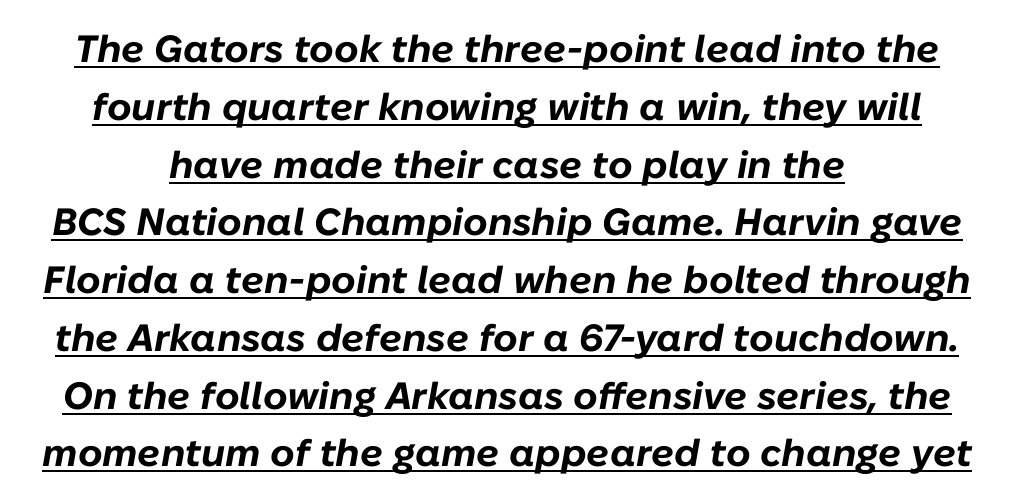
Q: Is the text bold? A: Yes.
Q: Is the text italic (slanted)? A: Yes, it leans right by about 10 degrees.
Q: Is the text underlined? A: Yes.
Q: How is the paragraph aligned? A: Centered.
Q: Is the spacing between letters normal or unusually wide? A: Normal.
Q: Is the spacing between lines tight, normal or loose? A: Normal.
Q: Width (condensed, normal, or wide)? A: Normal.
Q: Stroke contrast? A: Low.
Q: x-height? A: Medium.
Q: Monospaced? A: No.
